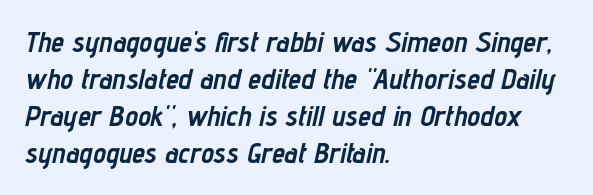
Descenders hang freely into open space. When letters slant like this, we call the style italic. The rag falls on the right side of this text block. The rows are spaced the way most documents space them. Weight check: bold — yes, fully. Students, note that the glyphs here touch the page at normal intervals.
